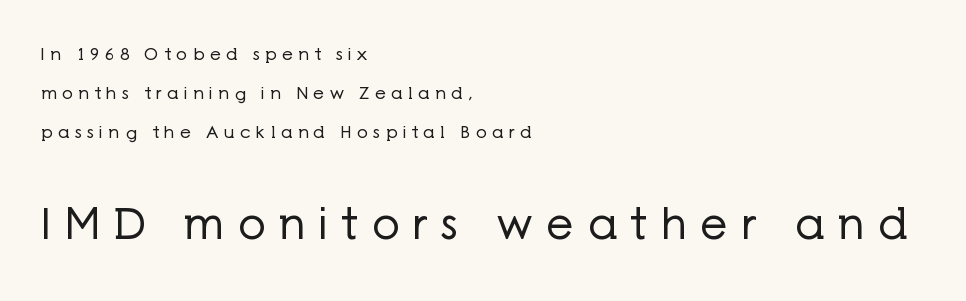
The image shows 43 px regular-weight sans-serif type, upright; set left-aligned, loose line spacing (2.29x), unusually wide letter spacing (+0.32 em), not underlined; the second (bottom) block is 2.53x larger; low stroke contrast and a medium x-height.
